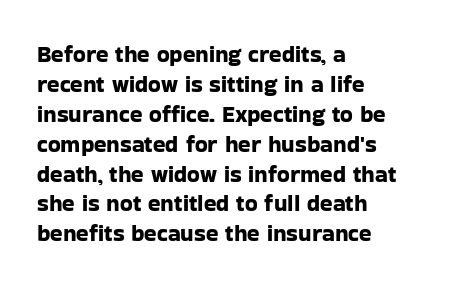
The image shows 23 px text type, upright; set left-aligned, normal line spacing (1.3x), normal letter spacing, not underlined.
